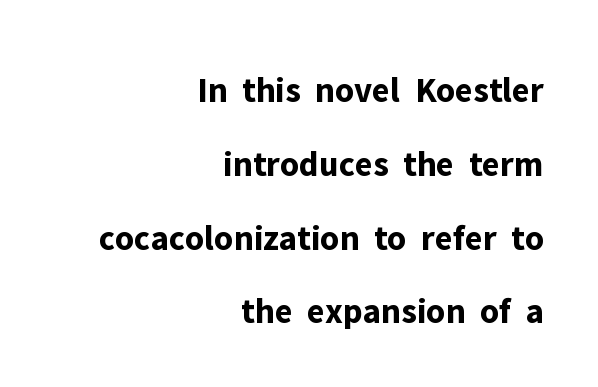
Between one letter and the next there's only the usual sliver of space. Unmarked baselines from the first word to the last. Stroke terminals: plain, sans-serif. Style check: upright. Typeset ragged left — the right edge is the straight one. Think of a printed novel: that variable character pitch is what you see here.
